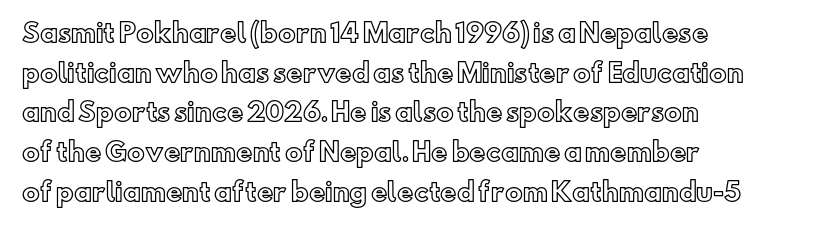
The image shows 25 px text type, upright; set left-aligned, normal line spacing (1.59x), normal letter spacing, not underlined.
